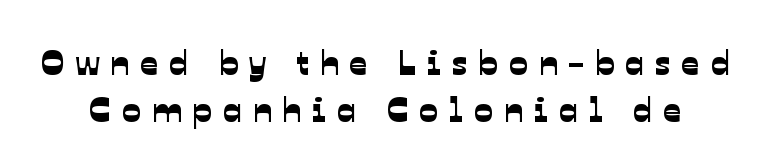
{"serif": "no", "width": "normal", "stroke_contrast": "low", "x_height": "medium", "monospaced": "no", "underline": "no", "line_spacing": "normal", "line_spacing_ratio": 1.33, "letter_spacing": "wide", "letter_spacing_em": 0.31, "glyph_px": 35}
